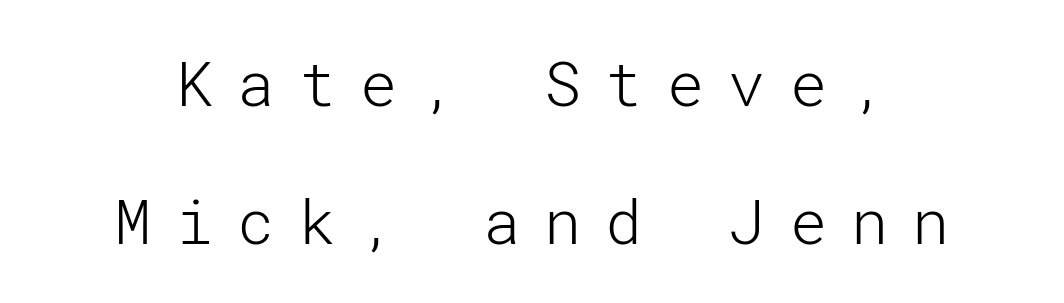
The image shows 62 px light sans-serif type, upright; set loose line spacing (2.23x), unusually wide letter spacing (+0.39 em), not underlined; low stroke contrast and a medium x-height.
